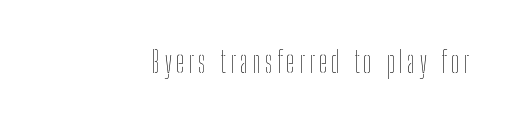
Stroke mass is kept to a normal reading level or below. Posture: upright roman. Descenders are the only things crossing below the line. The lines are quadded right.
